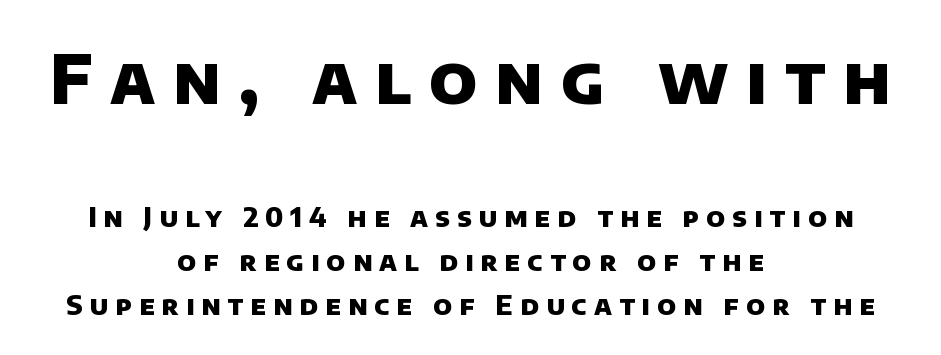
{"serif": "no", "bold": "yes", "weight": "heavy", "width": "normal", "stroke_contrast": "low", "x_height": "large", "monospaced": "no", "underline": "no", "align": "center", "line_spacing": "normal", "line_spacing_ratio": 1.64, "letter_spacing": "wide", "letter_spacing_em": 0.26, "larger_block": "first", "size_ratio": 2.52, "glyph_px": 68}
